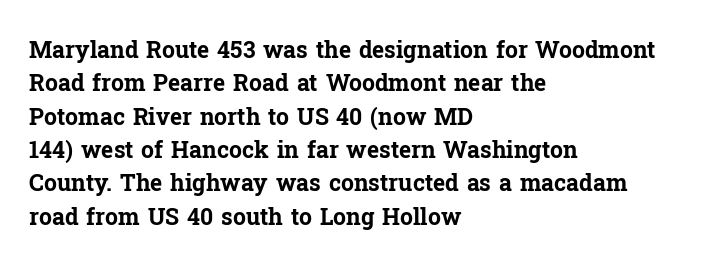
The image shows 23 px bold type, upright; set left-aligned, normal line spacing (1.45x), normal letter spacing, not underlined.
